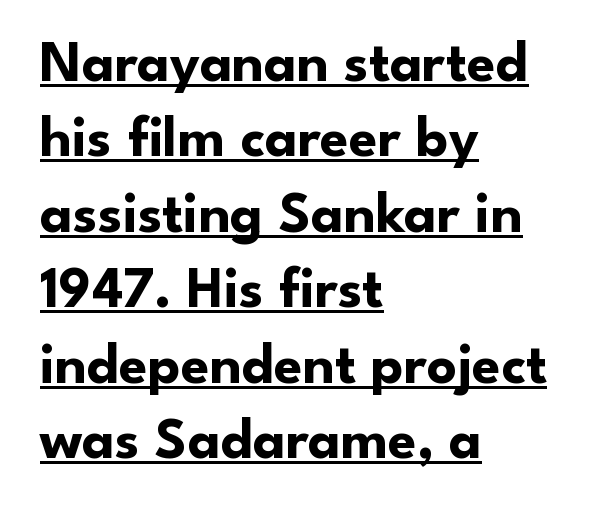
The face used here is rendered with its standard letterfit. Every letter is thick-stroked: bold, no question. Stroke terminals: plain, sans-serif. Line starts are locked; line ends wander. The string is rendered with underlining switched on. Proportional: the letters do not fall into vertical columns.
